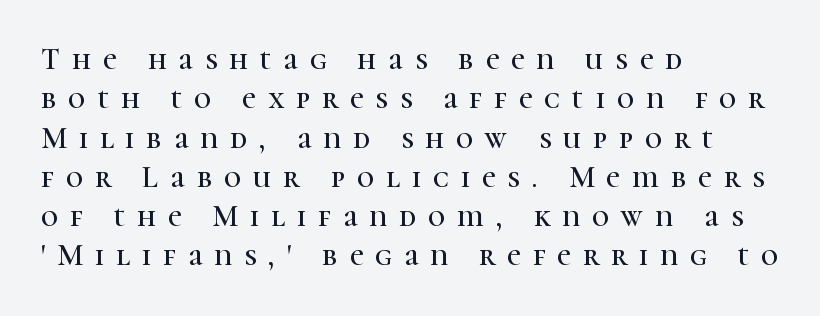
The area under the type is left untouched. Notice how descenders clear the ascenders below comfortably — that's standard leading. The rendering inserts visible extra space after every character. The passage shown is typed in a proportional face where columns would drift. The lettering holds an erect, upright posture throughout. Unlike a clean sans, this face finishes its strokes with serifs.
